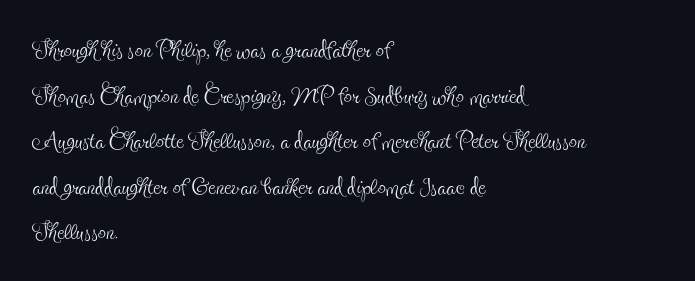
{"serif": "yes", "bold": "no", "weight": "thin", "width": "condensed", "x_height": "small", "monospaced": "no", "underline": "no", "align": "left", "line_spacing": "normal", "line_spacing_ratio": 1.38, "letter_spacing": "normal", "letter_spacing_em": 0.0, "glyph_px": 33}
